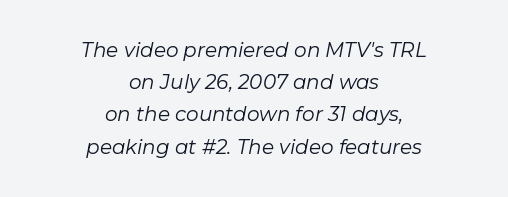
The typeface has the unassuming heft of standard copy or less. The rendering applies a slant to the glyphs. Which margin do the lines hug? Neither — every line sits in the middle. The rendering keeps characters at their native spacing.
